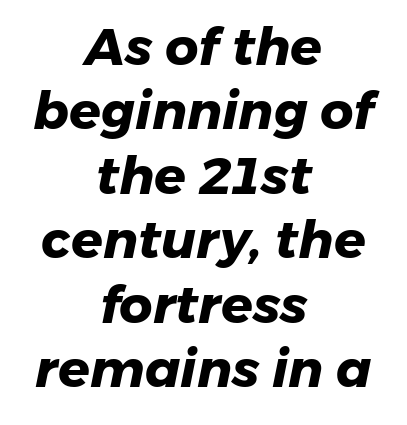
Q: Is the text bold? A: Yes.
Q: Is the typeface a serif or a sans-serif typeface? A: Sans-serif.
Q: Is the text underlined? A: No.
Q: How is the paragraph aligned? A: Centered.
Q: Is the spacing between letters normal or unusually wide? A: Normal.
Q: Width (condensed, normal, or wide)? A: Normal.
Q: Stroke contrast? A: Low.
Q: x-height? A: Medium.
Q: Monospaced? A: No.
